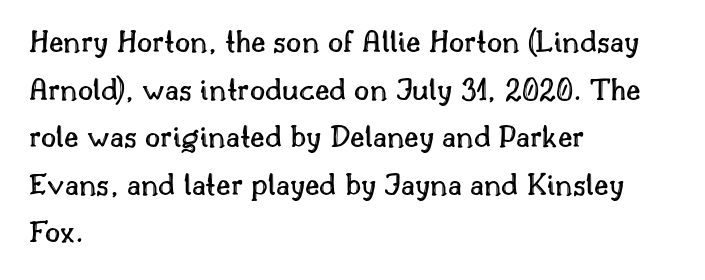
Style check: upright. You could call the tracking neutral — neither tight nor loose. This sample is left-justified, so line endings fall wherever the words run out. Check under the words: just untouched page.
